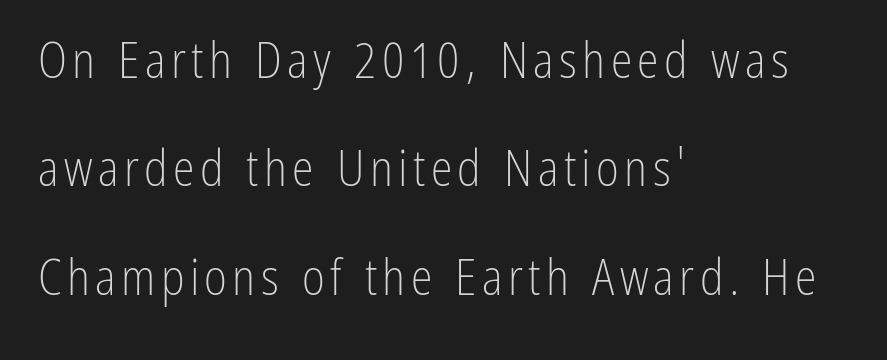
The space between consecutive lines is lavish. Looks like regular typesetting: each glyph gets only the width it needs. The letters stand upright; this is a roman face. In CSS terms this would be text-align: left. Heaviness? Minimal to ordinary, like unemphasized prose.
